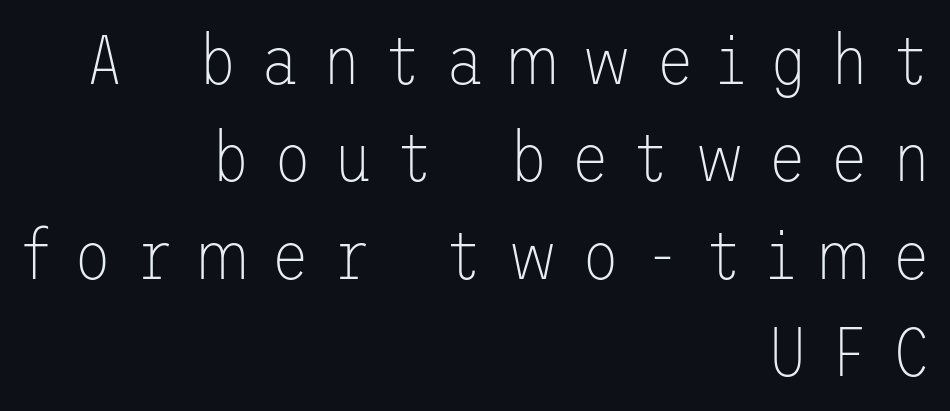
The image shows 71 px thin sans-serif type, upright; set right-aligned, normal line spacing (1.37x), unusually wide letter spacing (+0.32 em), not underlined; low stroke contrast and a medium x-height.
